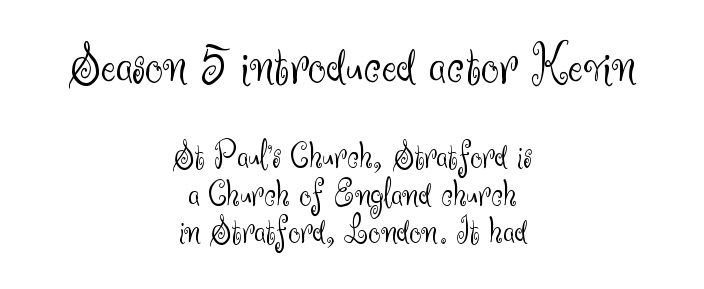
{"serif": "no", "italic": "no", "bold": "no", "weight": "light", "width": "normal", "stroke_contrast": "medium", "x_height": "small", "monospaced": "no", "underline": "no", "align": "center", "line_spacing": "tight", "line_spacing_ratio": 0.98, "letter_spacing": "normal", "letter_spacing_em": 0.0, "larger_block": "first", "size_ratio": 1.5, "glyph_px": 57}
